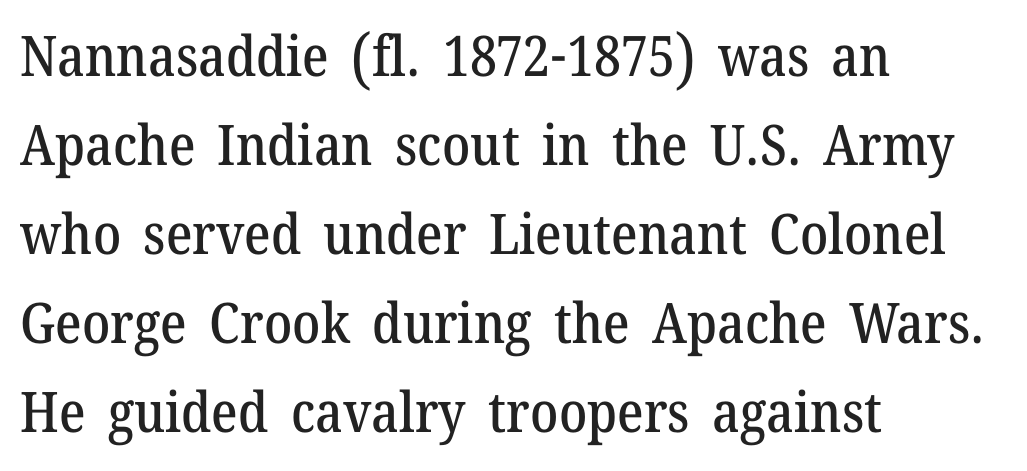
Q: Is the text italic (slanted)? A: No, it is upright.
Q: Is the typeface a serif or a sans-serif typeface? A: Serif.
Q: Is the text underlined? A: No.
Q: How is the paragraph aligned? A: Left-aligned.
Q: Is the spacing between letters normal or unusually wide? A: Normal.
Q: Is the spacing between lines tight, normal or loose? A: Normal.
Q: Width (condensed, normal, or wide)? A: Normal.
Q: Stroke contrast? A: Medium.
Q: x-height? A: Medium.
Q: Monospaced? A: No.
